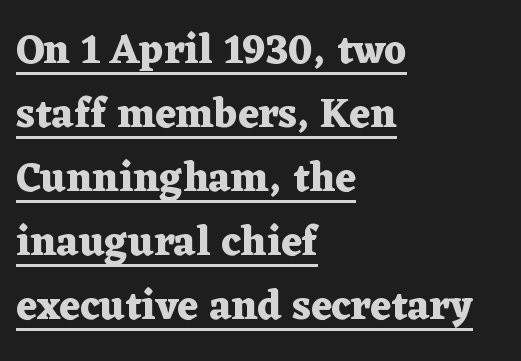
Q: Is the text bold? A: Yes.
Q: Is the text italic (slanted)? A: No, it is upright.
Q: Is the typeface a serif or a sans-serif typeface? A: Serif.
Q: Is the text underlined? A: Yes.
Q: How is the paragraph aligned? A: Left-aligned.
Q: Is the spacing between letters normal or unusually wide? A: Normal.
Q: Is the spacing between lines tight, normal or loose? A: Normal.
Q: Width (condensed, normal, or wide)? A: Wide.
Q: Stroke contrast? A: Medium.
Q: x-height? A: Medium.
Q: Monospaced? A: No.
